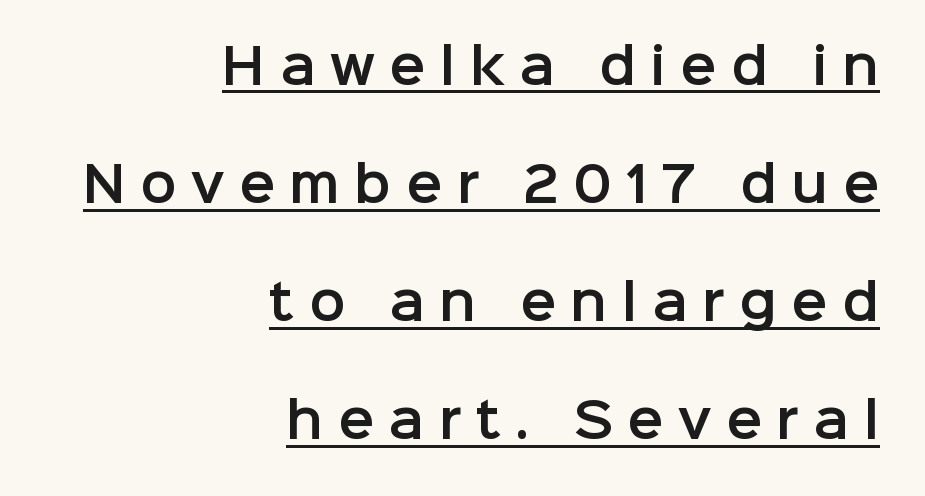
Q: Is the text italic (slanted)? A: No, it is upright.
Q: Is the typeface a serif or a sans-serif typeface? A: Sans-serif.
Q: Is the text underlined? A: Yes.
Q: How is the paragraph aligned? A: Right-aligned.
Q: Is the spacing between letters normal or unusually wide? A: Unusually wide.
Q: Is the spacing between lines tight, normal or loose? A: Loose.
Q: Width (condensed, normal, or wide)? A: Normal.
Q: Stroke contrast? A: Low.
Q: x-height? A: Medium.
Q: Monospaced? A: No.
